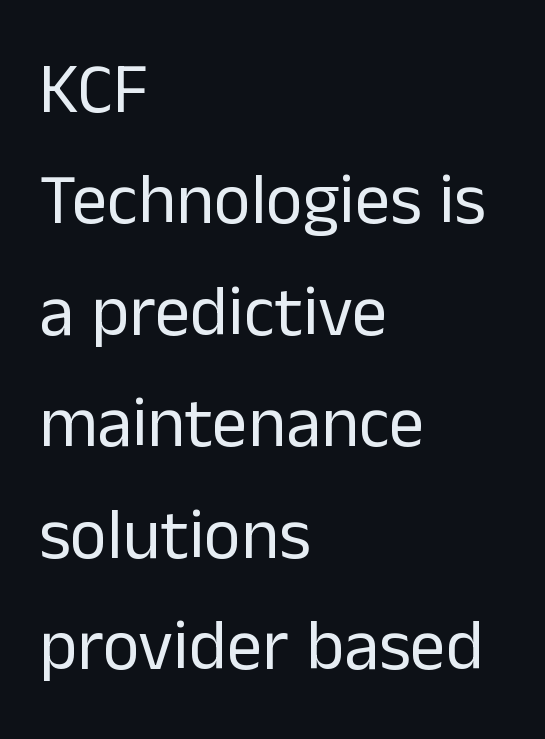
{"serif": "no", "italic": "no", "bold": "no", "weight": "regular", "width": "normal", "stroke_contrast": "low", "x_height": "medium", "monospaced": "no", "underline": "no", "align": "left", "line_spacing": "normal", "line_spacing_ratio": 1.57, "letter_spacing": "normal", "letter_spacing_em": 0.0, "glyph_px": 71}
